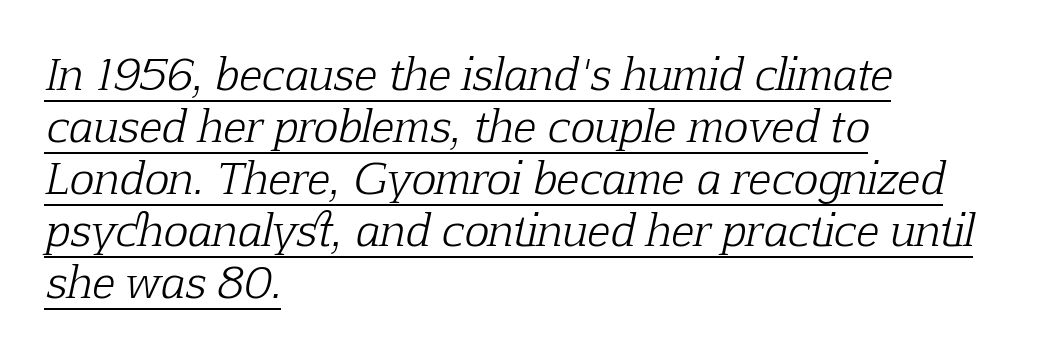
Q: Is the text bold? A: No.
Q: Is the text italic (slanted)? A: Yes, it leans right by about 12 degrees.
Q: Is the typeface a serif or a sans-serif typeface? A: Serif.
Q: Is the text underlined? A: Yes.
Q: How is the paragraph aligned? A: Left-aligned.
Q: Is the spacing between letters normal or unusually wide? A: Normal.
Q: Width (condensed, normal, or wide)? A: Normal.
Q: Stroke contrast? A: Low.
Q: x-height? A: Medium.
Q: Monospaced? A: No.
